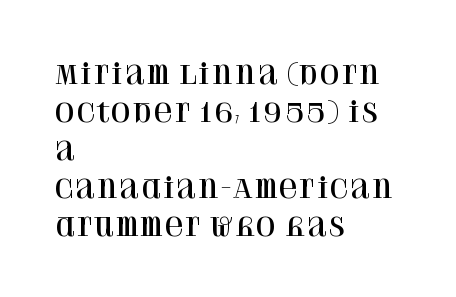
Vertical strokes here are truly vertical. Inter-character spacing is left at the font's built-in metrics. Beneath every word, the page is bare. The typesetter chose a ragged-right arrangement here. Quick note: interline space is typical.
